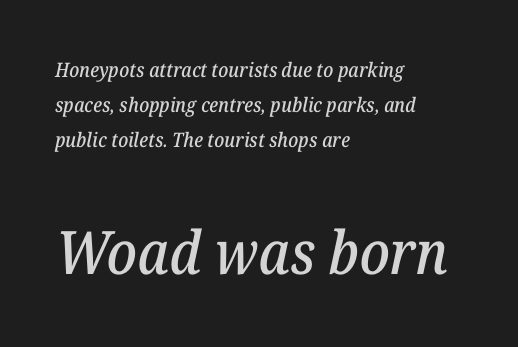
{"serif": "yes", "italic": "yes", "lean": "right", "slant_degrees": 12, "width": "normal", "stroke_contrast": "low", "x_height": "medium", "monospaced": "no", "underline": "no", "align": "left", "line_spacing_ratio": 1.76, "letter_spacing": "normal", "letter_spacing_em": 0.0, "larger_block": "second", "size_ratio": 3.0, "glyph_px": 60}
